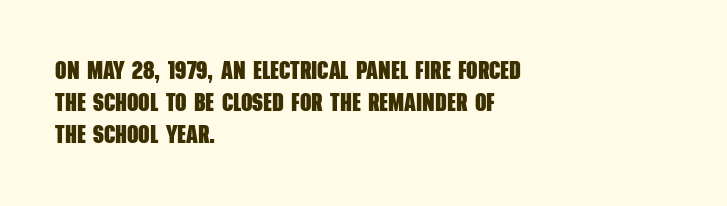
The image shows 25 px bold type; set left-aligned, normal line spacing (1.29x), normal letter spacing, not underlined.
